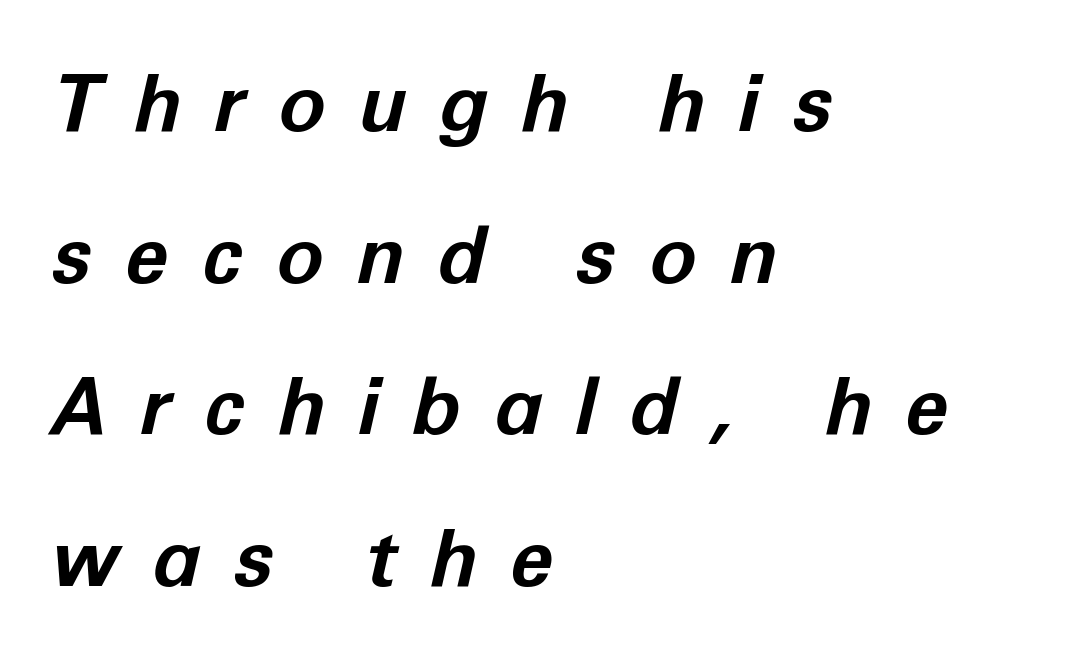
Q: Is the text bold? A: Yes.
Q: Is the text italic (slanted)? A: Yes, it leans right by about 12 degrees.
Q: Is the text underlined? A: No.
Q: How is the paragraph aligned? A: Left-aligned.
Q: Is the spacing between letters normal or unusually wide? A: Unusually wide.
Q: Is the spacing between lines tight, normal or loose? A: Loose.
Q: Width (condensed, normal, or wide)? A: Normal.
Q: Stroke contrast? A: Low.
Q: x-height? A: Medium.
Q: Monospaced? A: No.
